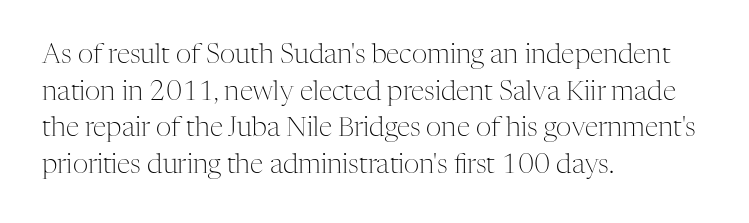
The image shows 27 px text type, upright; set left-aligned, normal line spacing (1.36x), normal letter spacing, not underlined.
